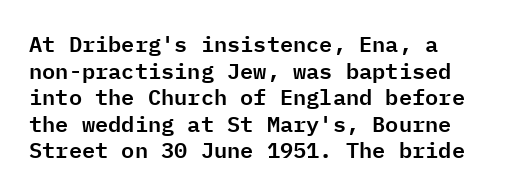
{"italic": "no", "underline": "no", "line_spacing_ratio": 1.21, "letter_spacing": "normal", "letter_spacing_em": 0.0, "glyph_px": 22}
